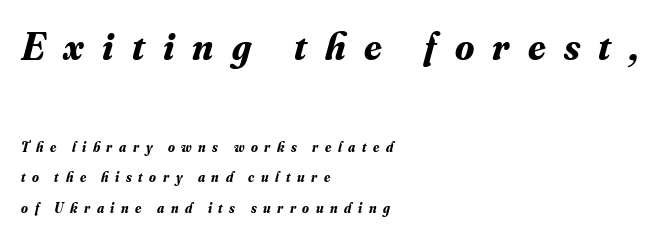
Q: Is the text bold? A: Yes.
Q: Is the text italic (slanted)? A: Yes, it leans right by about 16 degrees.
Q: Is the typeface a serif or a sans-serif typeface? A: Serif.
Q: Is the text underlined? A: No.
Q: How is the paragraph aligned? A: Left-aligned.
Q: Is the spacing between letters normal or unusually wide? A: Unusually wide.
Q: Is the spacing between lines tight, normal or loose? A: Loose.
Q: Which block of text is set in a larger size, the first (top) or the second (bottom)? A: The first (top) one.
Q: Width (condensed, normal, or wide)? A: Normal.
Q: Stroke contrast? A: Medium.
Q: x-height? A: Small.
Q: Monospaced? A: No.
